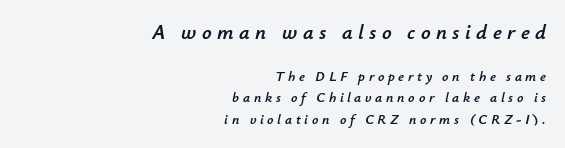
Q: Is the text italic (slanted)? A: Yes, it leans right by about 12 degrees.
Q: Is the text underlined? A: No.
Q: How is the paragraph aligned? A: Right-aligned.
Q: Is the spacing between letters normal or unusually wide? A: Unusually wide.
Q: Is the spacing between lines tight, normal or loose? A: Normal.
Q: Which block of text is set in a larger size, the first (top) or the second (bottom)? A: The first (top) one.
